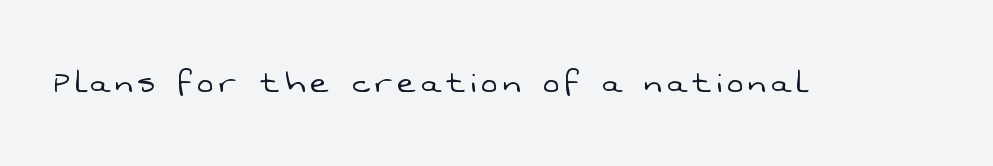
Type style note: lacks serifs. Descenders hang freely into open space. Vertical stems look standard width or narrower in stroke. The face used here is proportionally spaced, like ordinary book or web type.
